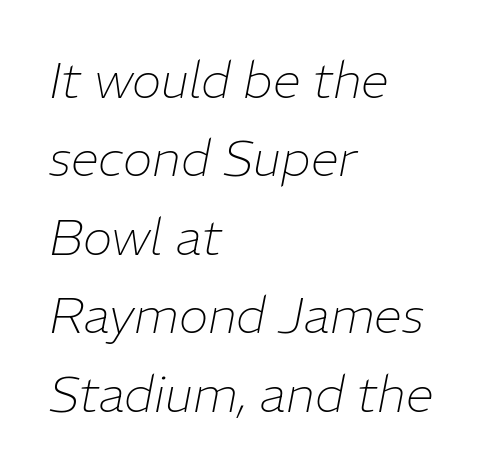
Bold? No — there's no thickening of the strokes. The passage shown is typed in a proportional face where columns would drift. Just letters on the line, the space beneath them empty. An italicized treatment has been applied to the whole sample.
